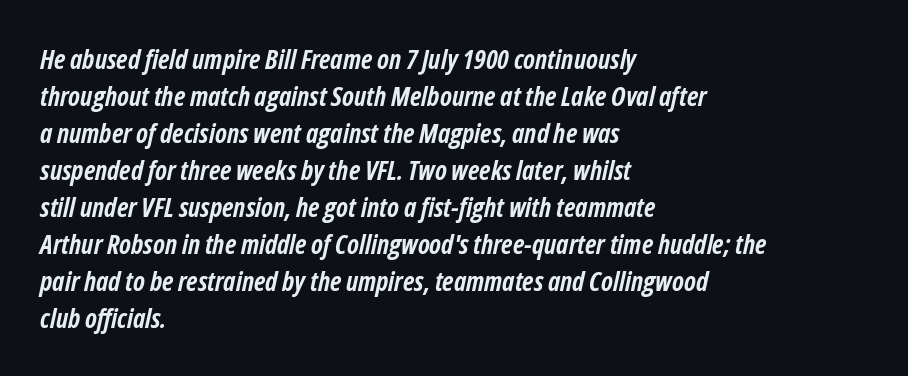
Whoever set this chose a conventional vertical rhythm. The passage shown has conventional tracking throughout. The space directly below the letters is spotless. Line starts are locked; line ends wander. Strokes here are thick enough to call this a true bold. Designer's note — italics engaged.
